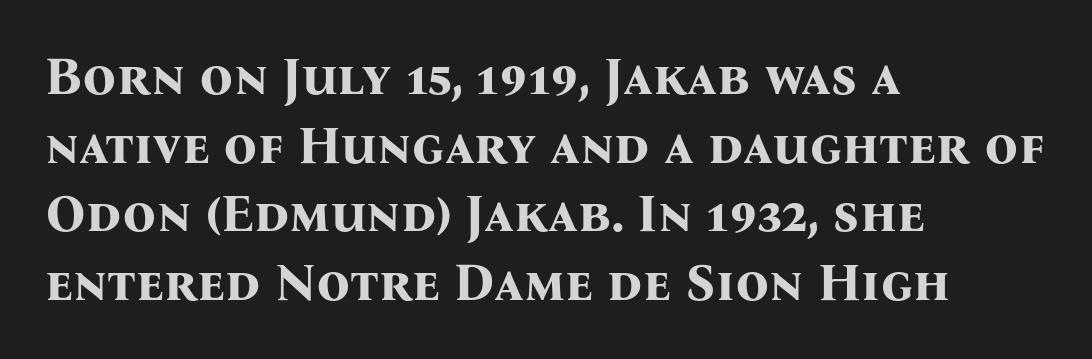
Q: Is the text bold? A: Yes.
Q: Is the text italic (slanted)? A: No, it is upright.
Q: Is the typeface a serif or a sans-serif typeface? A: Serif.
Q: Is the text underlined? A: No.
Q: How is the paragraph aligned? A: Left-aligned.
Q: Is the spacing between letters normal or unusually wide? A: Normal.
Q: Is the spacing between lines tight, normal or loose? A: Normal.
Q: Width (condensed, normal, or wide)? A: Normal.
Q: Stroke contrast? A: Medium.
Q: x-height? A: Medium.
Q: Monospaced? A: No.
